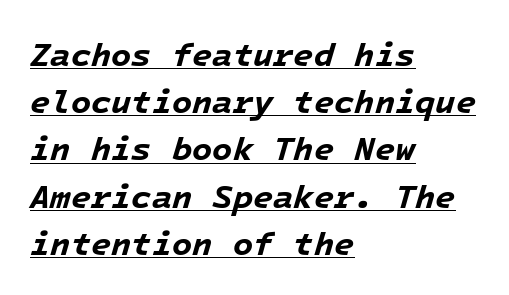
Q: Is the text bold? A: Yes.
Q: Is the text italic (slanted)? A: Yes, it leans right by about 16 degrees.
Q: Is the text underlined? A: Yes.
Q: How is the paragraph aligned? A: Left-aligned.
Q: Is the spacing between letters normal or unusually wide? A: Normal.
Q: Is the spacing between lines tight, normal or loose? A: Normal.
Q: Width (condensed, normal, or wide)? A: Normal.
Q: Stroke contrast? A: Low.
Q: x-height? A: Medium.
Q: Monospaced? A: Yes.
